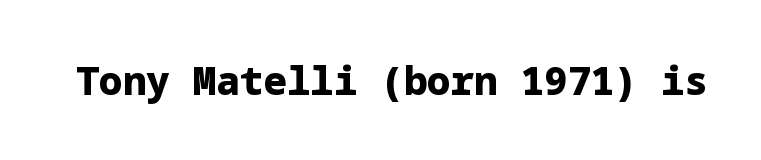
{"serif": "no", "italic": "no", "bold": "yes", "weight": "heavy", "width": "normal", "stroke_contrast": "low", "x_height": "medium", "underline": "no", "letter_spacing": "normal", "letter_spacing_em": 0.0, "glyph_px": 39}
